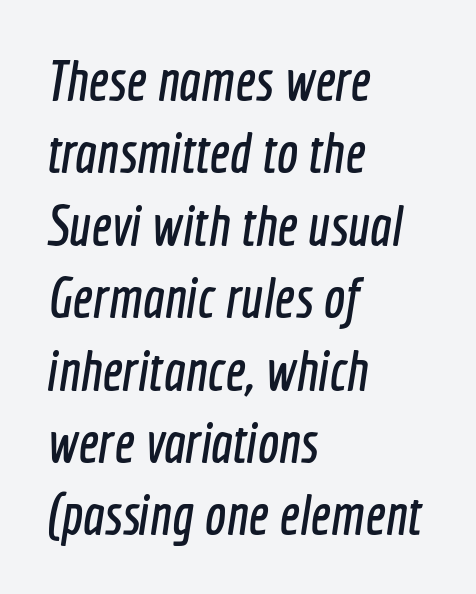
{"serif": "no", "width": "condensed", "x_height": "medium", "monospaced": "no", "underline": "no", "align": "left", "line_spacing": "normal", "line_spacing_ratio": 1.27, "letter_spacing": "normal", "letter_spacing_em": 0.0, "glyph_px": 57}
